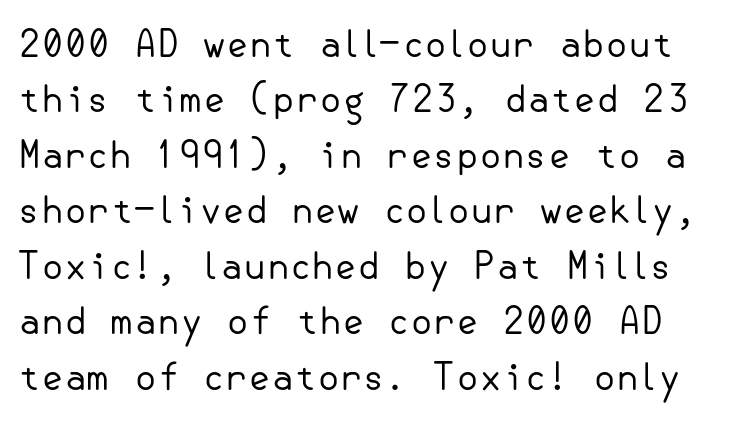
{"serif": "no", "italic": "no", "bold": "no", "weight": "regular", "width": "normal", "stroke_contrast": "low", "x_height": "small", "underline": "no", "line_spacing": "normal", "line_spacing_ratio": 1.5, "letter_spacing": "normal", "letter_spacing_em": 0.0, "glyph_px": 37}
